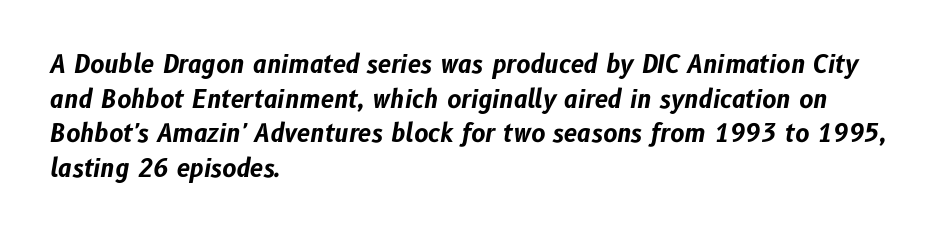
{"italic": "yes", "lean": "right", "slant_degrees": 10, "bold": "yes", "underline": "no", "align": "left", "line_spacing": "normal", "line_spacing_ratio": 1.44, "letter_spacing": "normal", "letter_spacing_em": 0.0, "glyph_px": 24}
